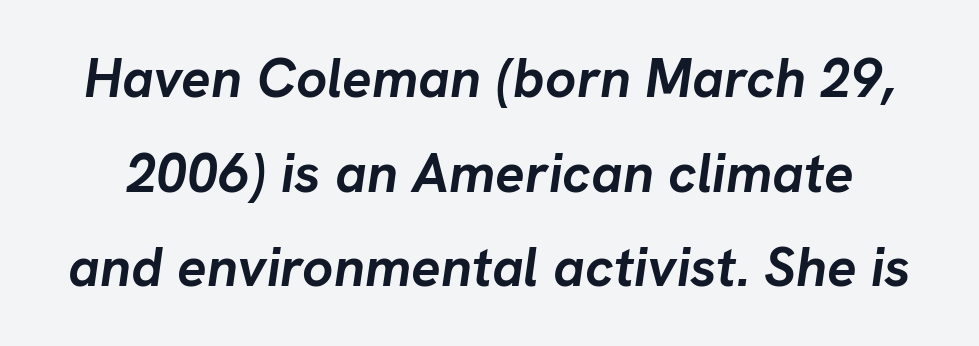
Tracking here is standard; glyphs follow each other at the usual distance. A clean baseline with only descenders dipping below it. Look at the stroke-to-counter ratio: heavy, a bold. Varying glyph widths throughout — classic text-font behaviour. These lines were composed using italics.
